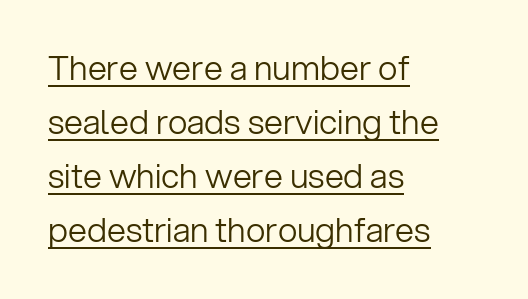
Q: Is the text bold? A: No.
Q: Is the text italic (slanted)? A: No, it is upright.
Q: Is the typeface a serif or a sans-serif typeface? A: Sans-serif.
Q: Is the text underlined? A: Yes.
Q: How is the paragraph aligned? A: Left-aligned.
Q: Is the spacing between letters normal or unusually wide? A: Normal.
Q: Is the spacing between lines tight, normal or loose? A: Normal.
Q: Width (condensed, normal, or wide)? A: Normal.
Q: Stroke contrast? A: Low.
Q: x-height? A: Medium.
Q: Monospaced? A: No.
